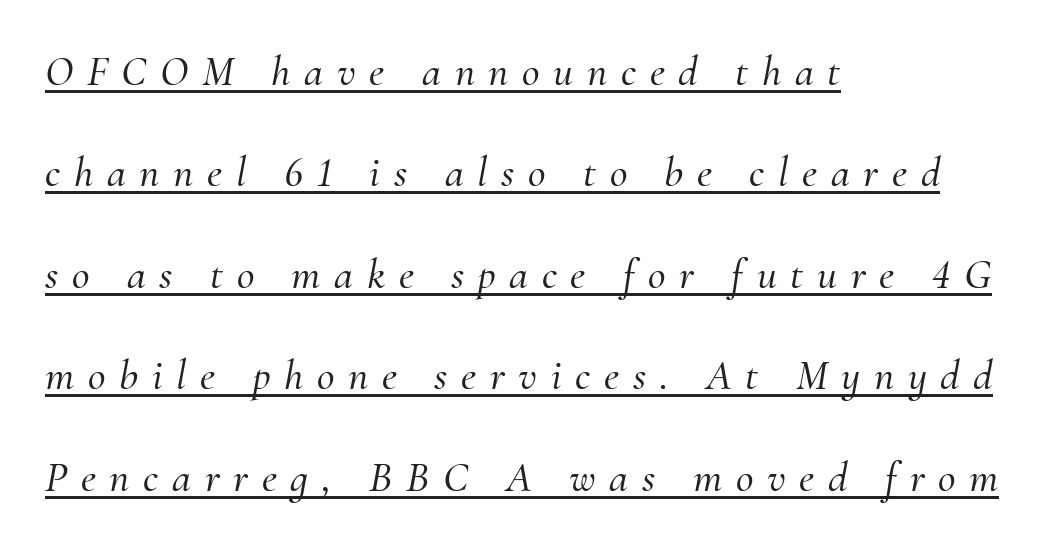
The face used here appears with an underline applied. The rendering applies a slant to the glyphs. Note: serifs present on the glyphs. The passage shown is typed in a proportional face where columns would drift. This rendering widens character spacing well past its baseline value. These lines stack with their left ends in a neat column.
